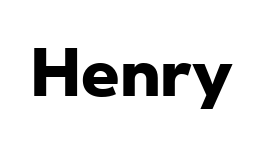
The rendering uses a bold face; every stroke is thick and dark. The space beneath each line is pristine and unruled. This sample has the flowing, uneven cadence of proportional lettering. The glyphs in this specimen are sans serif. Caption: standard tracking, unaltered.
